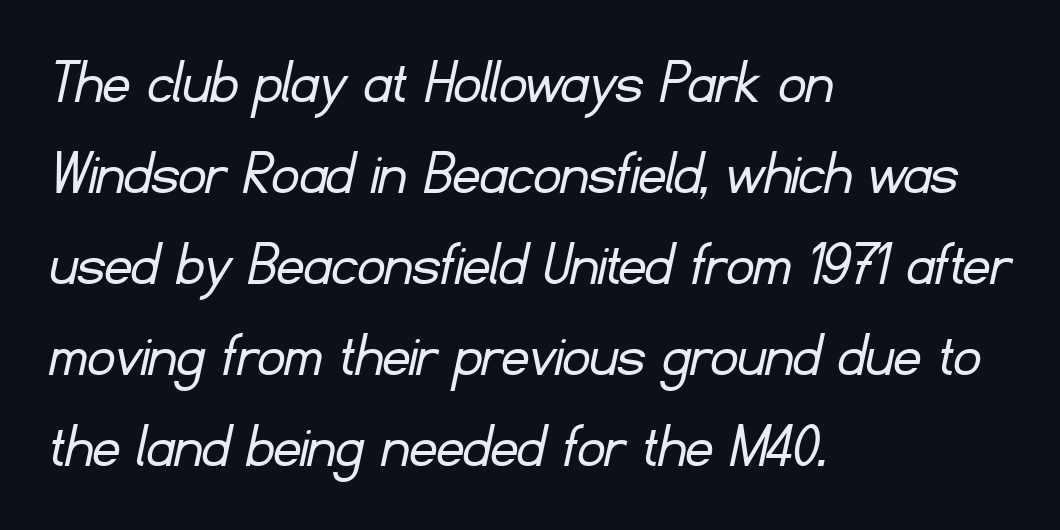
Varying glyph widths throughout — classic text-font behaviour. The typesetter chose a ragged-right arrangement here. Between one letter and the next there's only the usual sliver of space. Unlike a traditional serif, this face leaves its strokes unadorned. Has an underline been added? It has not.
